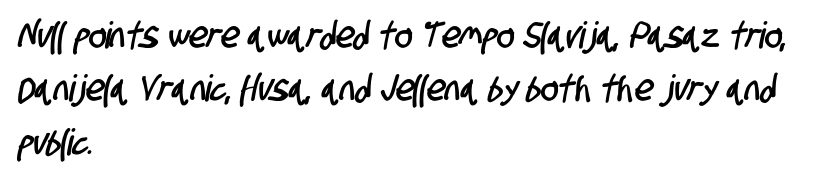
{"serif": "no", "width": "condensed", "stroke_contrast": "low", "x_height": "large", "monospaced": "no", "underline": "no", "align": "left", "line_spacing": "normal", "line_spacing_ratio": 1.44, "letter_spacing": "normal", "letter_spacing_em": 0.0, "glyph_px": 37}
